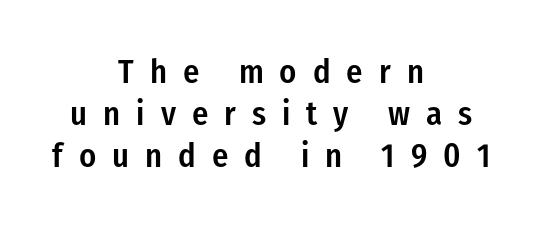
The image shows 34 px semibold, condensed sans-serif type, upright; set centered, line spacing 1.24x, unusually wide letter spacing (+0.47 em), not underlined; low stroke contrast and a medium x-height.
